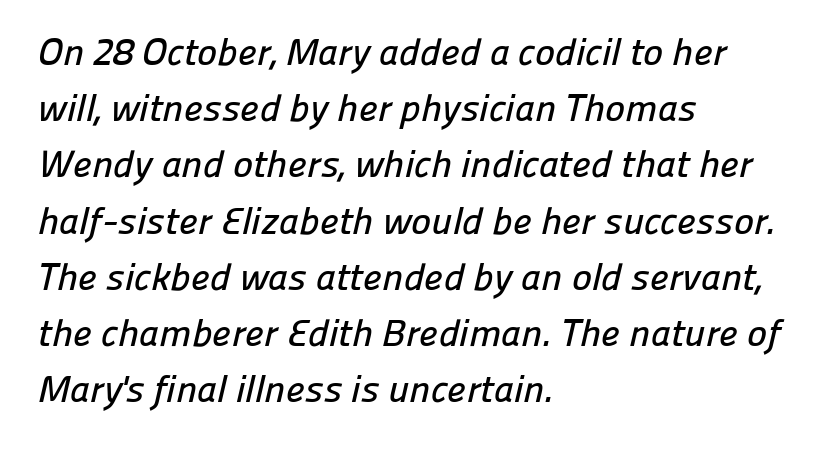
The image shows 38 px sans-serif type; set left-aligned, normal line spacing (1.48x), normal letter spacing, not underlined; low stroke contrast and a medium x-height.
